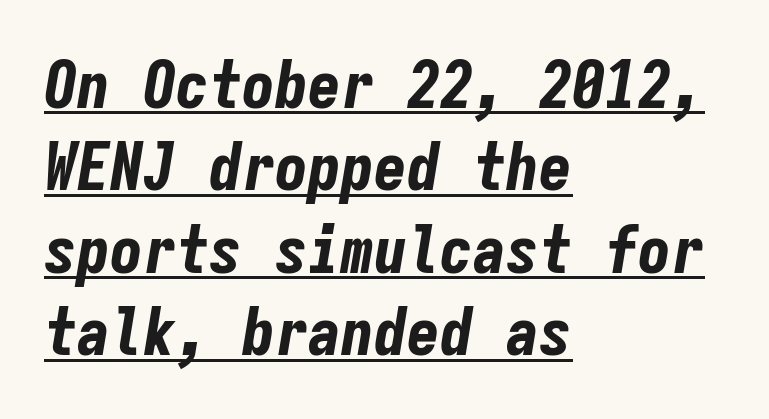
Q: Is the text bold? A: Yes.
Q: Is the text italic (slanted)? A: Yes, it leans right by about 9 degrees.
Q: Is the text underlined? A: Yes.
Q: How is the paragraph aligned? A: Left-aligned.
Q: Is the spacing between letters normal or unusually wide? A: Normal.
Q: Is the spacing between lines tight, normal or loose? A: Normal.
Q: Width (condensed, normal, or wide)? A: Condensed.
Q: Stroke contrast? A: Low.
Q: x-height? A: Medium.
Q: Monospaced? A: Yes.
